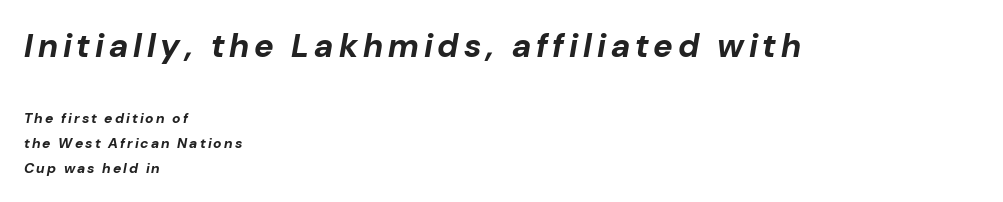
Q: Is the text bold? A: Yes.
Q: Is the text italic (slanted)? A: Yes, it leans right by about 10 degrees.
Q: Is the text underlined? A: No.
Q: How is the paragraph aligned? A: Left-aligned.
Q: Which block of text is set in a larger size, the first (top) or the second (bottom)? A: The first (top) one.
Q: Width (condensed, normal, or wide)? A: Normal.
Q: Stroke contrast? A: Low.
Q: x-height? A: Medium.
Q: Monospaced? A: No.
